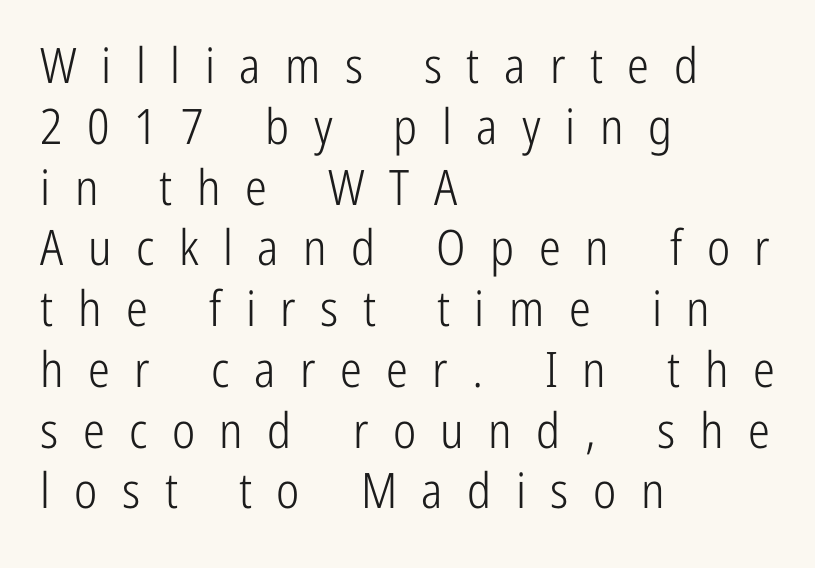
Q: Is the text bold? A: No.
Q: Is the text italic (slanted)? A: No, it is upright.
Q: Is the typeface a serif or a sans-serif typeface? A: Sans-serif.
Q: Is the text underlined? A: No.
Q: How is the paragraph aligned? A: Left-aligned.
Q: Is the spacing between letters normal or unusually wide? A: Unusually wide.
Q: Width (condensed, normal, or wide)? A: Condensed.
Q: Stroke contrast? A: Low.
Q: x-height? A: Medium.
Q: Monospaced? A: No.
